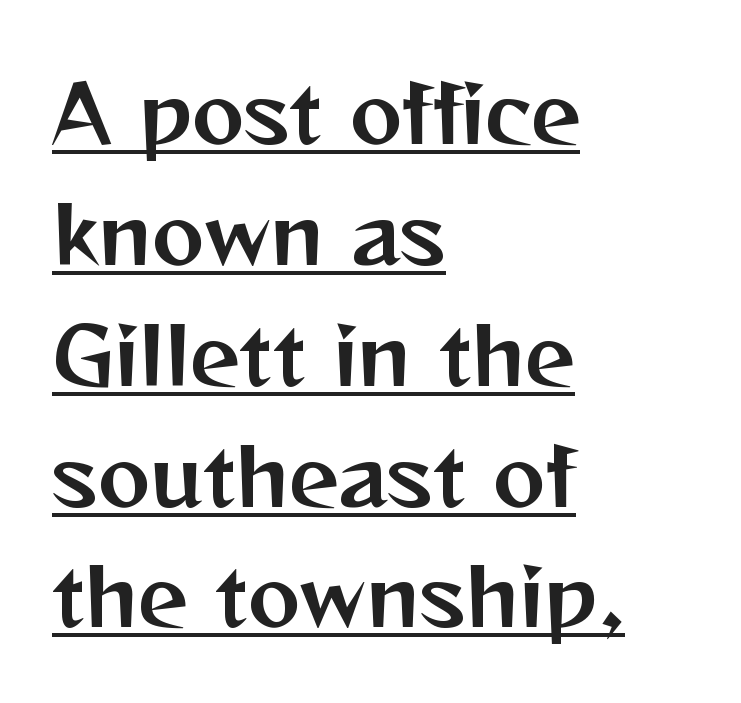
No feet cap the strokes, marking this as sans-serif type. These lines stack with their left ends in a neat column. Character widths vary here, with narrow letters taking less room than wide ones. It's the straight-up-and-down kind of type.
